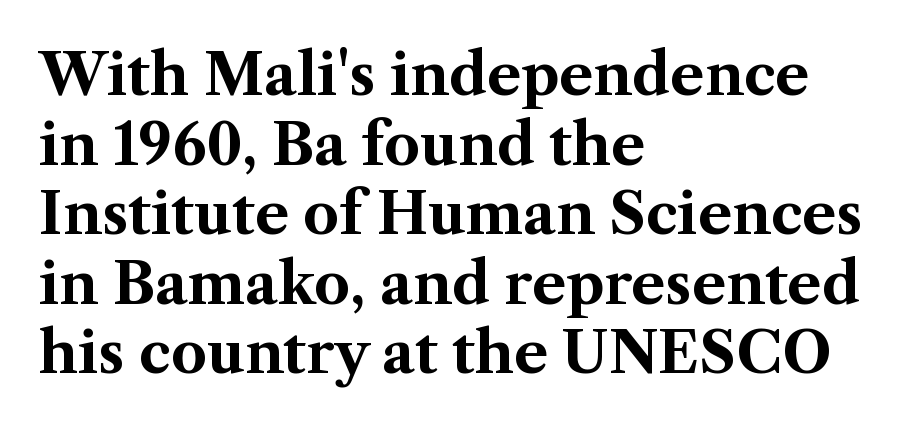
{"serif": "yes", "italic": "no", "bold": "yes", "weight": "bold", "width": "normal", "stroke_contrast": "medium", "x_height": "medium", "monospaced": "no", "underline": "no", "align": "left", "line_spacing_ratio": 1.22, "letter_spacing": "normal", "letter_spacing_em": 0.0, "glyph_px": 57}
